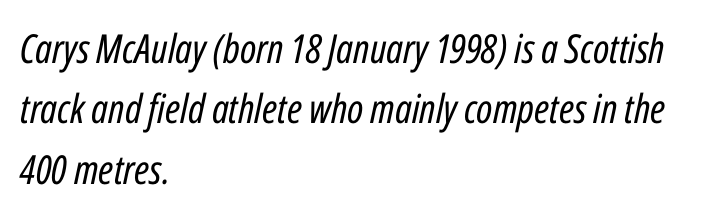
Q: Is the text bold? A: No.
Q: Is the text italic (slanted)? A: Yes, it leans right by about 12 degrees.
Q: Is the text underlined? A: No.
Q: How is the paragraph aligned? A: Left-aligned.
Q: Is the spacing between letters normal or unusually wide? A: Normal.
Q: Is the spacing between lines tight, normal or loose? A: Normal.
Q: Width (condensed, normal, or wide)? A: Condensed.
Q: Stroke contrast? A: Low.
Q: x-height? A: Medium.
Q: Monospaced? A: No.
